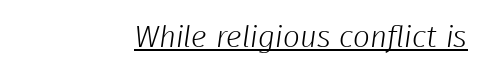
The rendering keeps characters at their native spacing. Summary of weight: not heavy and not bold. Unlike a traditional serif, this face leaves its strokes unadorned. A flush-right, rag-left setting is used for this passage.
